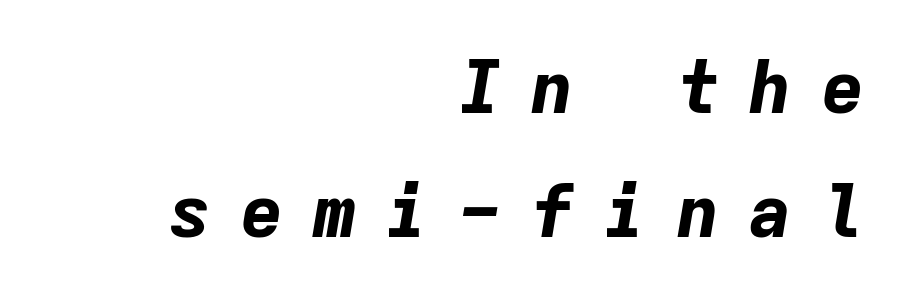
The image shows 74 px bold type, italic (leaning right), monospaced; set right-aligned, normal line spacing (1.67x), unusually wide letter spacing (+0.38 em), not underlined; low stroke contrast and a medium x-height.
